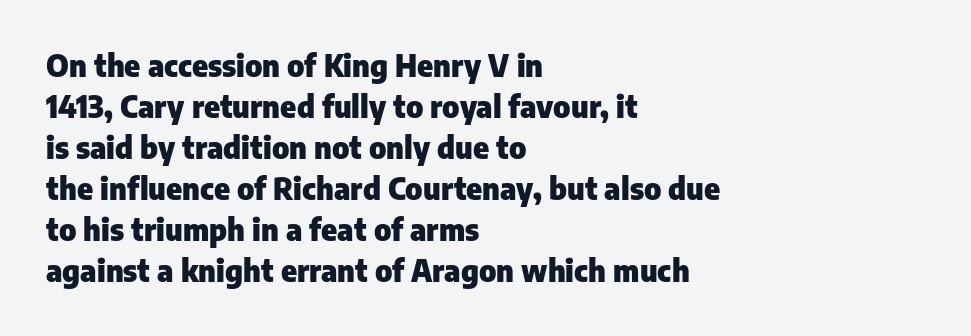
The image shows 30 px heavy sans-serif type, upright; set left-aligned, normal line spacing (1.37x), normal letter spacing, not underlined; low stroke contrast and a medium x-height.
